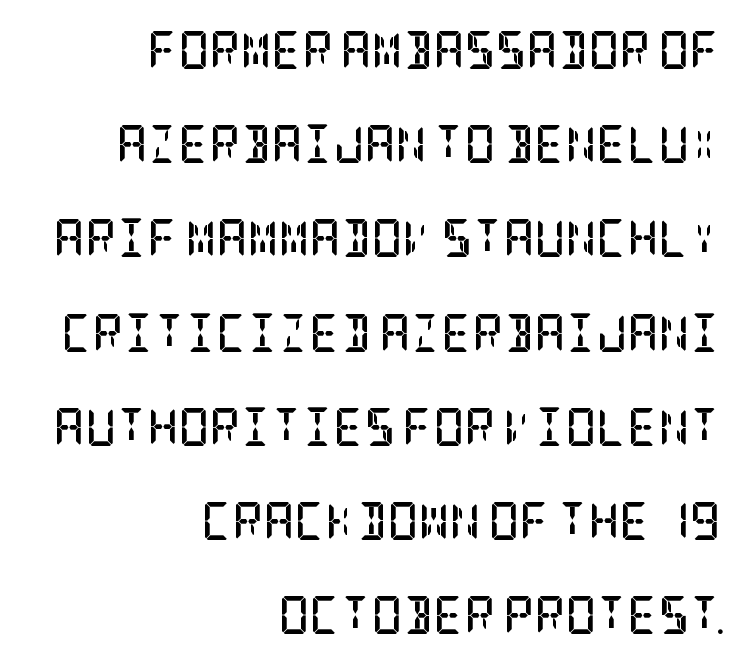
These words are printed bold, with thick strokes throughout. Students, note that the glyphs here touch the page at normal intervals. Loosely led — the rows are spread out. A flush-right, rag-left setting is used for this passage.
